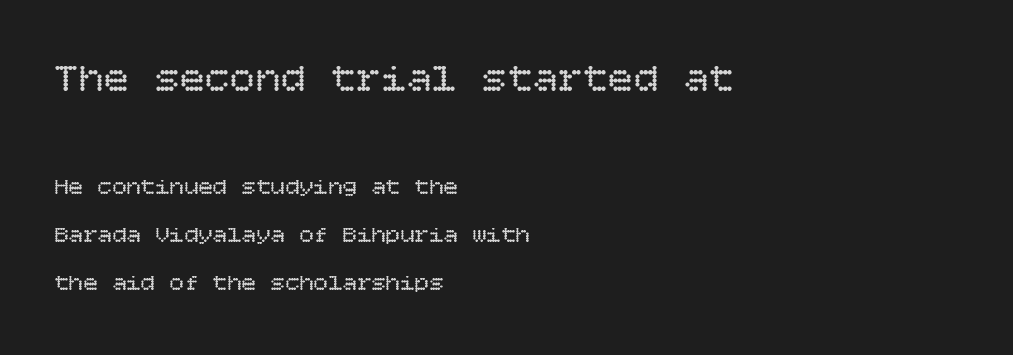
Italic: no, the glyphs are upright roman. Students, note that the glyphs here touch the page at normal intervals. The glyphs are unaccompanied by any horizontal stroke below them. Interline gaps are noticeably wide in this sample. Weight: regular or lighter. Large over small — that's the arrangement of the two blocks here.
